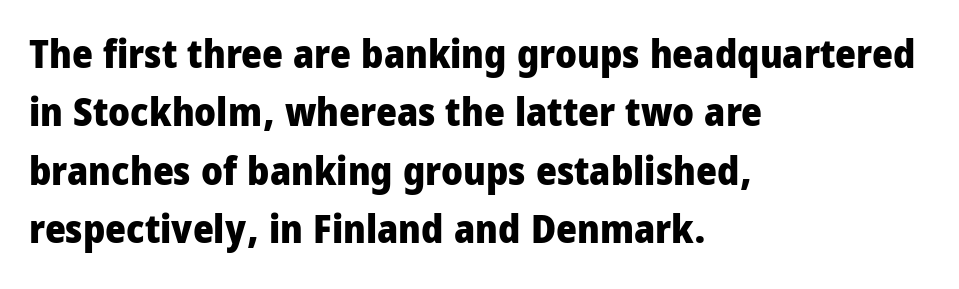
I'd call this a sans setting — the letters go barefoot. The strip under each line holds only bare page. Note the varied advance widths — an 'i' is clearly narrower than an 'm'. These lines keep a tight, regular rhythm from letter to letter. The typesetter chose a ragged-right arrangement here. A normal amount of white space separates one row of letters from the next.
